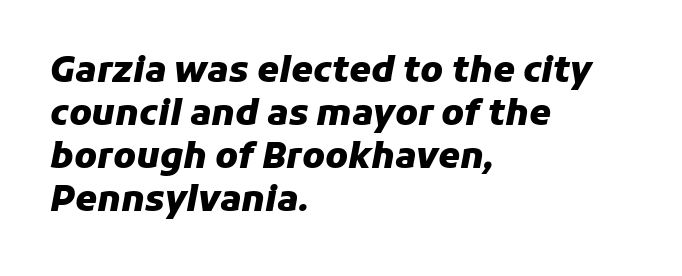
Q: Is the text bold? A: Yes.
Q: Is the text italic (slanted)? A: Yes, it leans right by about 11 degrees.
Q: Is the text underlined? A: No.
Q: How is the paragraph aligned? A: Left-aligned.
Q: Is the spacing between letters normal or unusually wide? A: Normal.
Q: Width (condensed, normal, or wide)? A: Normal.
Q: Stroke contrast? A: Low.
Q: x-height? A: Medium.
Q: Monospaced? A: No.
